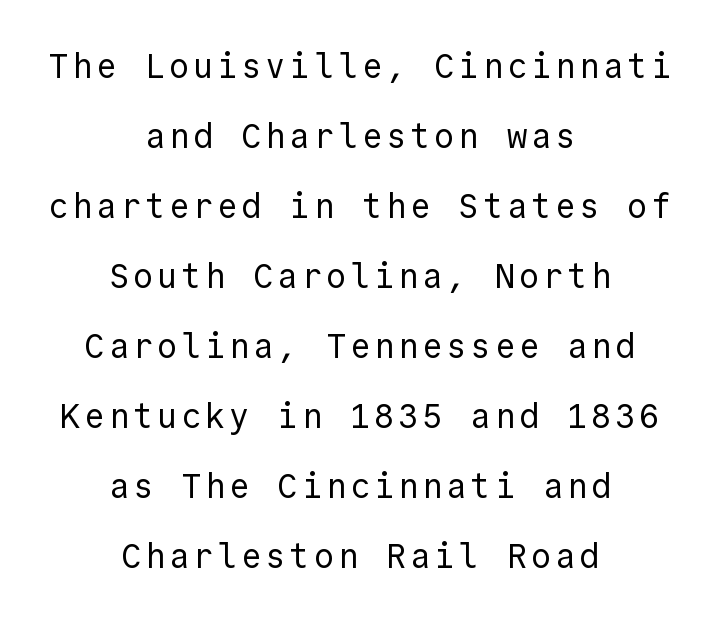
{"serif": "no", "italic": "no", "bold": "no", "weight": "regular", "width": "normal", "x_height": "medium", "monospaced": "yes", "underline": "no", "align": "center", "line_spacing": "loose", "line_spacing_ratio": 2.06, "glyph_px": 34}
